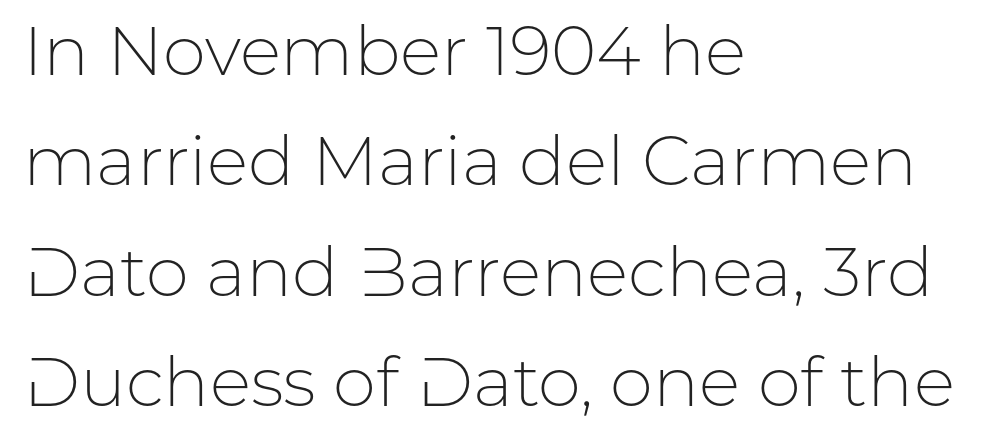
The image shows 69 px light sans-serif type, upright; set left-aligned, normal line spacing (1.6x), normal letter spacing, not underlined; low stroke contrast and a medium x-height.
